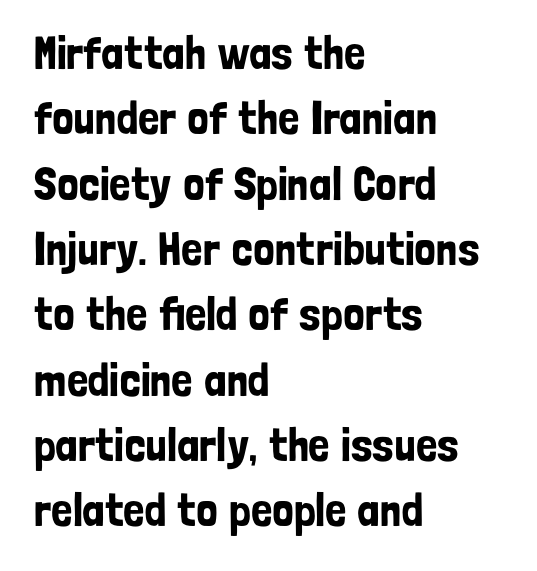
Q: Is the text italic (slanted)? A: No, it is upright.
Q: Is the typeface a serif or a sans-serif typeface? A: Sans-serif.
Q: Is the text underlined? A: No.
Q: How is the paragraph aligned? A: Left-aligned.
Q: Is the spacing between letters normal or unusually wide? A: Normal.
Q: Is the spacing between lines tight, normal or loose? A: Normal.
Q: Width (condensed, normal, or wide)? A: Condensed.
Q: Stroke contrast? A: Low.
Q: x-height? A: Medium.
Q: Monospaced? A: No.
